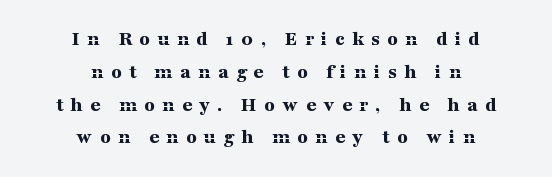
The image shows 21 px bold type, upright; set centered, normal line spacing (1.56x), unusually wide letter spacing (+0.35 em), not underlined.
